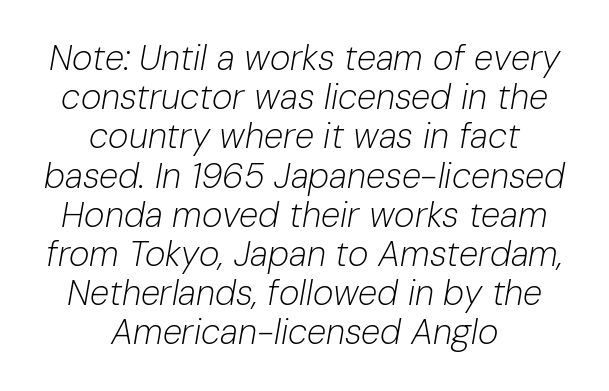
The image shows 35 px light type, italic (leaning right); set centered, tight line spacing (1.12x), normal letter spacing, not underlined; low stroke contrast and a medium x-height.
